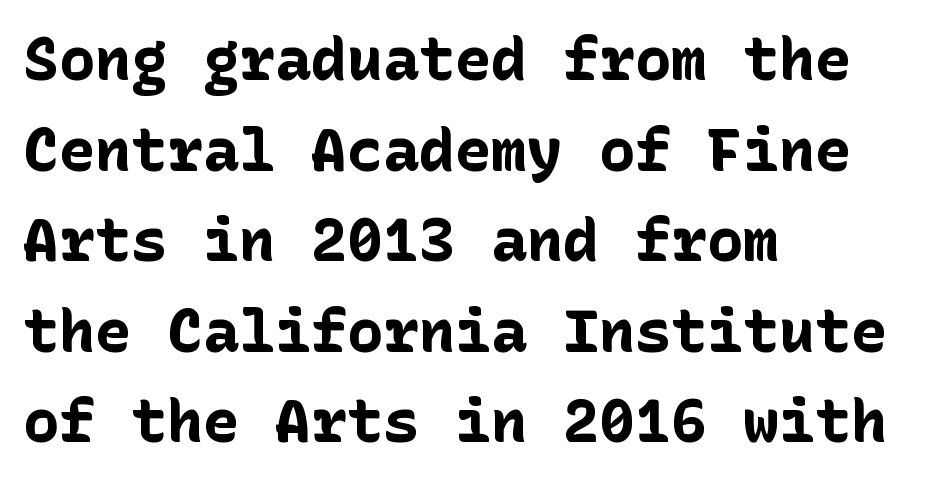
Q: Is the text bold? A: Yes.
Q: Is the text italic (slanted)? A: No, it is upright.
Q: Is the typeface a serif or a sans-serif typeface? A: Sans-serif.
Q: Is the text underlined? A: No.
Q: How is the paragraph aligned? A: Left-aligned.
Q: Is the spacing between letters normal or unusually wide? A: Normal.
Q: Is the spacing between lines tight, normal or loose? A: Normal.
Q: Width (condensed, normal, or wide)? A: Normal.
Q: Stroke contrast? A: Low.
Q: x-height? A: Medium.
